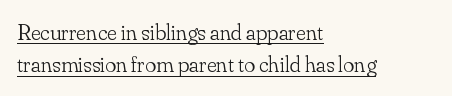
Q: Is the text bold? A: No.
Q: Is the text italic (slanted)? A: No, it is upright.
Q: Is the text underlined? A: Yes.
Q: How is the paragraph aligned? A: Left-aligned.
Q: Is the spacing between letters normal or unusually wide? A: Normal.
Q: Is the spacing between lines tight, normal or loose? A: Normal.
